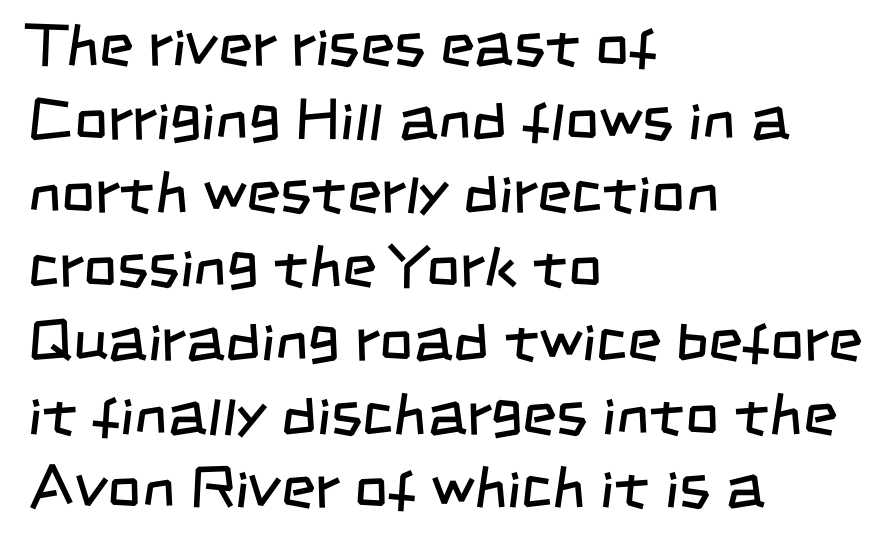
Q: Is the text bold? A: No.
Q: Is the typeface a serif or a sans-serif typeface? A: Sans-serif.
Q: Is the text underlined? A: No.
Q: How is the paragraph aligned? A: Left-aligned.
Q: Is the spacing between letters normal or unusually wide? A: Normal.
Q: Is the spacing between lines tight, normal or loose? A: Normal.
Q: Width (condensed, normal, or wide)? A: Condensed.
Q: Stroke contrast? A: Low.
Q: x-height? A: Large.
Q: Monospaced? A: No.
